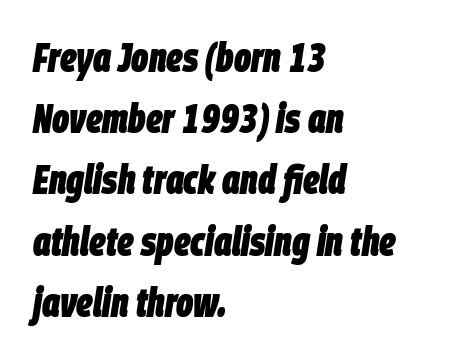
{"italic": "yes", "lean": "right", "slant_degrees": 9, "bold": "yes", "weight": "heavy", "width": "condensed", "stroke_contrast": "low", "x_height": "large", "monospaced": "no", "underline": "no", "align": "left", "line_spacing": "normal", "line_spacing_ratio": 1.53, "letter_spacing": "normal", "letter_spacing_em": 0.0, "glyph_px": 40}
